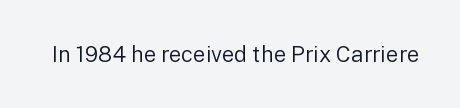
{"italic": "no", "bold": "no", "underline": "no", "letter_spacing": "normal", "letter_spacing_em": 0.0, "glyph_px": 22}
